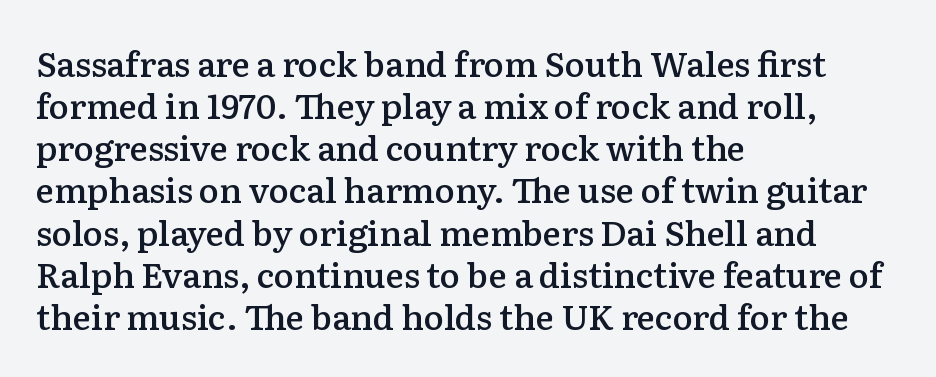
The image shows 34 px semibold serif type, upright; set left-aligned, line spacing 1.24x, normal letter spacing, not underlined; low stroke contrast and a medium x-height.
